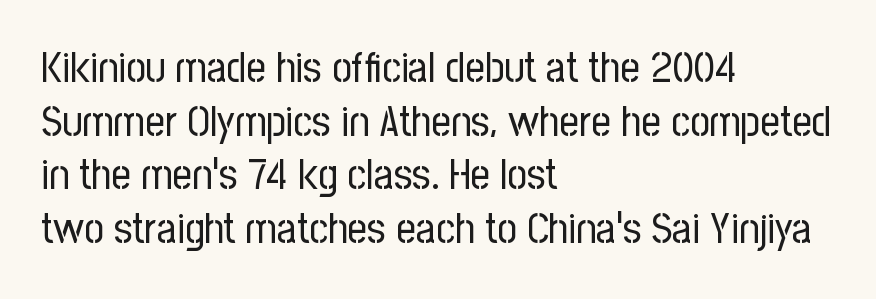
Q: Is the text bold? A: No.
Q: Is the text italic (slanted)? A: No, it is upright.
Q: Is the typeface a serif or a sans-serif typeface? A: Sans-serif.
Q: Is the text underlined? A: No.
Q: How is the paragraph aligned? A: Left-aligned.
Q: Is the spacing between letters normal or unusually wide? A: Normal.
Q: Is the spacing between lines tight, normal or loose? A: Normal.
Q: Width (condensed, normal, or wide)? A: Condensed.
Q: Stroke contrast? A: Low.
Q: x-height? A: Medium.
Q: Monospaced? A: No.
